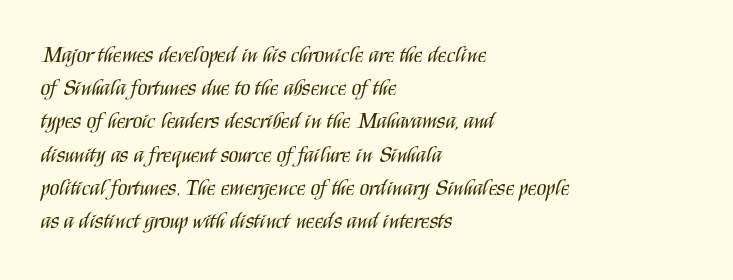
{"bold": "no", "underline": "no", "align": "left", "line_spacing": "normal", "line_spacing_ratio": 1.51, "letter_spacing": "normal", "letter_spacing_em": 0.0, "glyph_px": 22}
